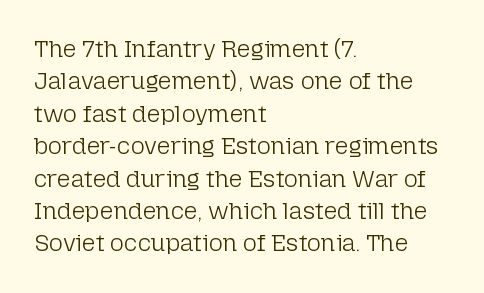
{"italic": "no", "bold": "no", "underline": "no", "align": "left", "line_spacing": "normal", "line_spacing_ratio": 1.35, "letter_spacing": "normal", "letter_spacing_em": 0.0, "glyph_px": 24}
